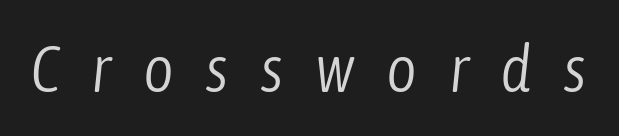
Check the space under the baseline: it is left empty. Spacing between characters has been opened up far beyond the box default. The font sits on the lighter half of the weight spectrum, regular included. Note the varied advance widths — an 'i' is clearly narrower than an 'm'. There's an unmistakable incline to the writing here.
